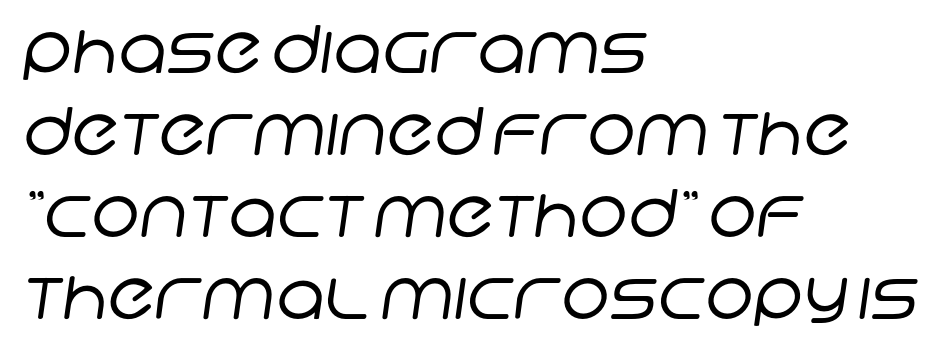
The image shows 66 px regular-weight sans-serif type; set left-aligned, line spacing 1.24x, normal letter spacing, not underlined; low stroke contrast and a large x-height.
